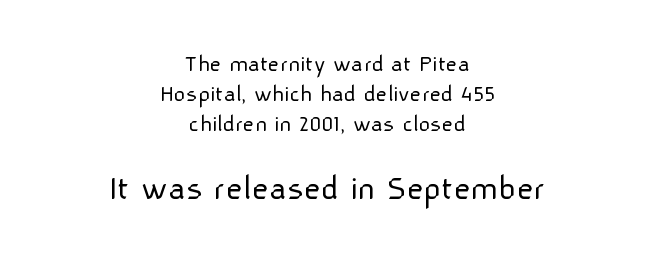
{"serif": "no", "italic": "no", "bold": "no", "weight": "light", "width": "normal", "stroke_contrast": "low", "x_height": "medium", "monospaced": "no", "underline": "no", "align": "center", "line_spacing_ratio": 1.21, "letter_spacing": "normal", "letter_spacing_em": 0.0, "larger_block": "second", "size_ratio": 1.48, "glyph_px": 37}
